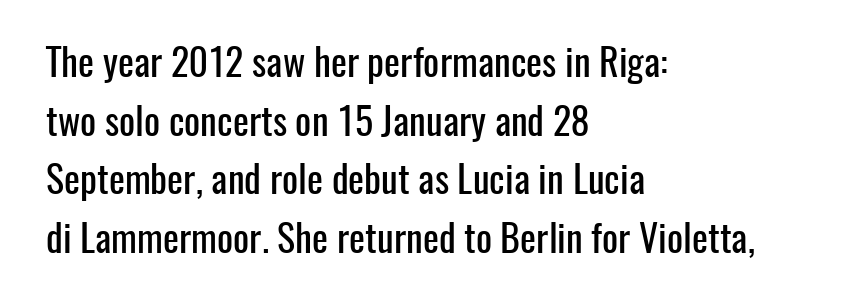
Tracking value appears to be zero — textbook default spacing. Look at the bottom of the vertical strokes: they stop flat, with no serifs. Underline: absent. The vertical gap from one line to the next is medium.
